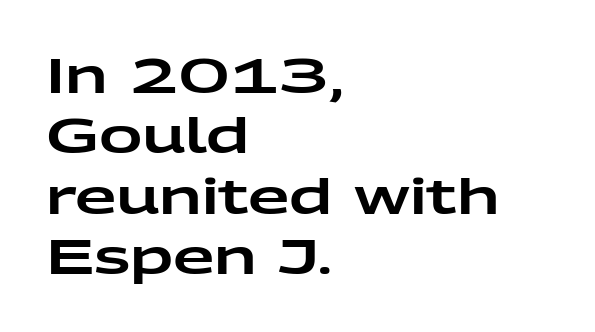
The rendering uses a moderate line-height, typical for paragraphs. The specimen omits any rule beneath the text block's lines. Does the lettering tilt? It doesn't — this is upright. Typographically, this falls in the sans-serif category.
